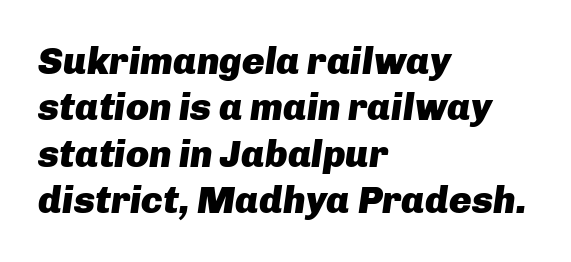
Q: Is the text bold? A: Yes.
Q: Is the text italic (slanted)? A: Yes, it leans right by about 8 degrees.
Q: Is the text underlined? A: No.
Q: How is the paragraph aligned? A: Left-aligned.
Q: Is the spacing between letters normal or unusually wide? A: Normal.
Q: Width (condensed, normal, or wide)? A: Normal.
Q: Stroke contrast? A: Low.
Q: x-height? A: Medium.
Q: Monospaced? A: No.
